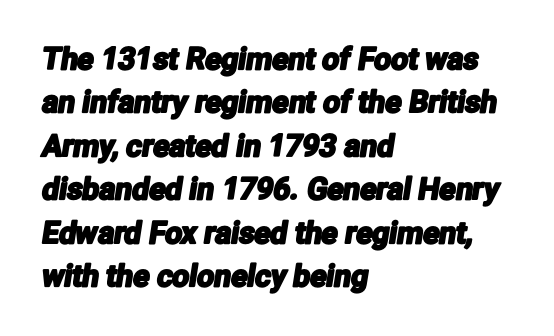
Looks like regular typesetting: each glyph gets only the width it needs. Classification — sans serif. What stands out about the letter spacing? Nothing — it is the standard amount. This rendering features lettering with no underline. Leftover space on each line is placed entirely after the last word.
